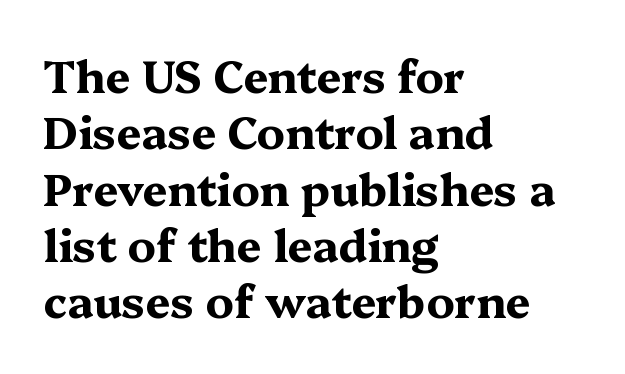
The image shows 44 px bold, wide serif type, upright; set left-aligned, normal line spacing (1.28x), normal letter spacing, not underlined; medium stroke contrast and a medium x-height.
